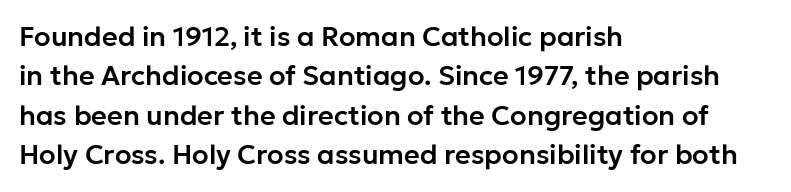
{"italic": "no", "underline": "no", "align": "left", "line_spacing": "normal", "line_spacing_ratio": 1.46, "letter_spacing": "normal", "letter_spacing_em": 0.0, "glyph_px": 27}
